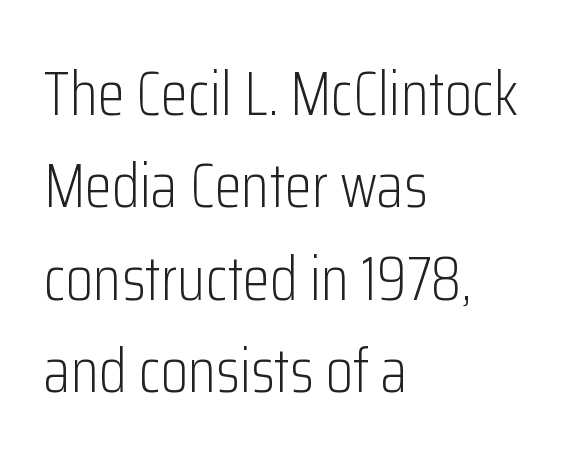
The image shows 62 px light, condensed sans-serif type, upright; set left-aligned, normal line spacing (1.49x), normal letter spacing, not underlined; low stroke contrast and a medium x-height.
